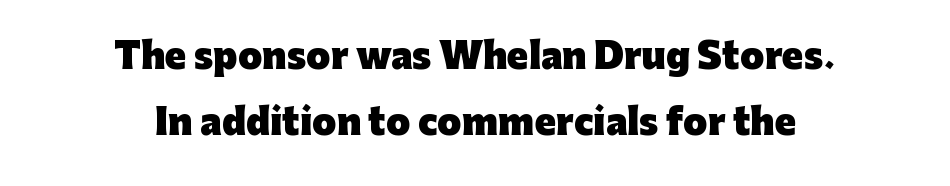
{"serif": "no", "italic": "no", "bold": "yes", "weight": "heavy", "width": "normal", "stroke_contrast": "low", "x_height": "medium", "monospaced": "no", "underline": "no", "align": "center", "line_spacing_ratio": 1.89, "letter_spacing": "normal", "letter_spacing_em": 0.0, "glyph_px": 35}
